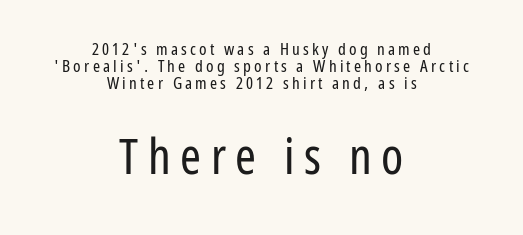
The image shows 50 px regular-weight, condensed sans-serif type, upright; set centered, tight line spacing (0.99x), not underlined; the second (bottom) block is 2.94x larger; low stroke contrast and a medium x-height.
